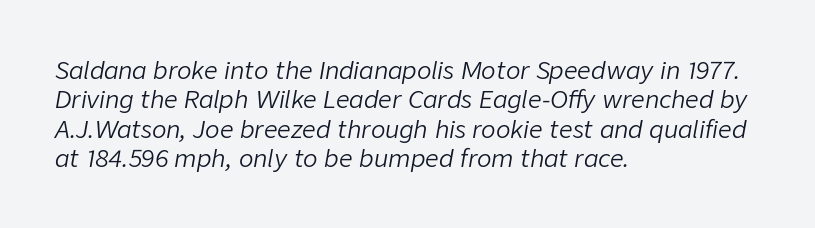
{"italic": "yes", "lean": "right", "slant_degrees": 9, "bold": "no", "underline": "no", "align": "left", "line_spacing_ratio": 1.22, "letter_spacing": "normal", "letter_spacing_em": 0.0, "glyph_px": 24}
